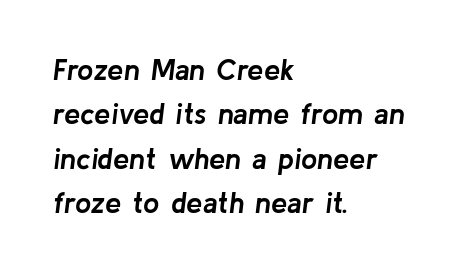
Q: Is the text bold? A: Yes.
Q: Is the text italic (slanted)? A: Yes, it leans right by about 8 degrees.
Q: Is the text underlined? A: No.
Q: How is the paragraph aligned? A: Left-aligned.
Q: Is the spacing between letters normal or unusually wide? A: Normal.
Q: Is the spacing between lines tight, normal or loose? A: Normal.
Q: Width (condensed, normal, or wide)? A: Normal.
Q: Stroke contrast? A: Low.
Q: x-height? A: Medium.
Q: Monospaced? A: No.
